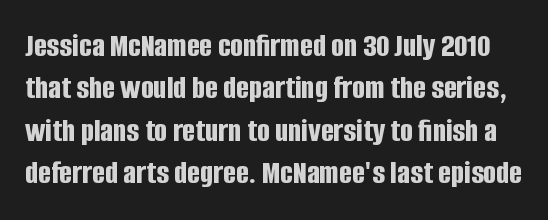
A bare baseline throughout the passage. The passage shown is emphatically bold. Regular leading. Is this a sans? Yes — the strokes have no serifs. Each letter keeps its own natural width here, so spacing adapts to shape. Every character sits straight up, as roman type does.
